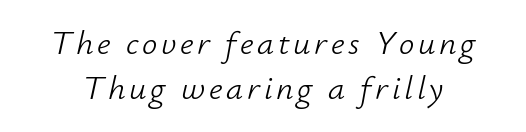
{"italic": "yes", "lean": "right", "slant_degrees": 12, "bold": "no", "weight": "light", "width": "normal", "stroke_contrast": "low", "x_height": "small", "monospaced": "no", "underline": "no", "line_spacing": "normal", "line_spacing_ratio": 1.32, "glyph_px": 34}
